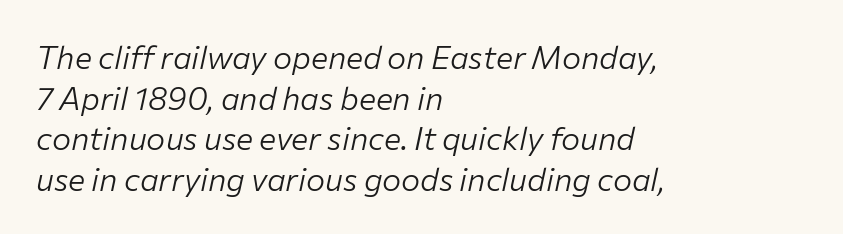
The image shows 32 px light type, italic (leaning right); set left-aligned, normal line spacing (1.27x), normal letter spacing, not underlined; low stroke contrast and a medium x-height.
